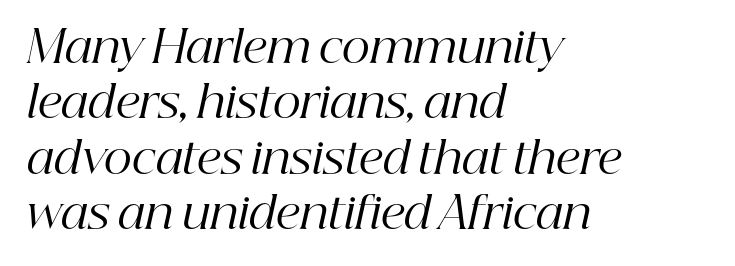
{"serif": "yes", "italic": "yes", "lean": "right", "slant_degrees": 12, "bold": "no", "weight": "regular", "width": "normal", "stroke_contrast": "high", "x_height": "medium", "monospaced": "no", "underline": "no", "align": "left", "line_spacing": "normal", "line_spacing_ratio": 1.26, "letter_spacing": "normal", "letter_spacing_em": 0.0, "glyph_px": 44}
